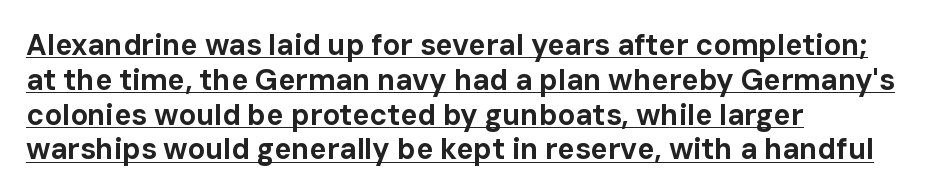
The image shows 29 px bold sans-serif type, upright; set left-aligned, line spacing 1.2x, normal letter spacing, underlined; low stroke contrast and a medium x-height.
